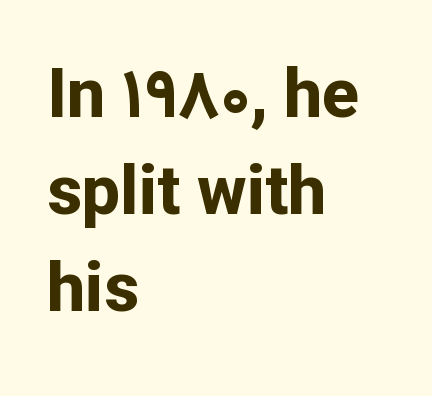
{"serif": "no", "italic": "no", "bold": "yes", "weight": "bold", "width": "normal", "stroke_contrast": "low", "x_height": "medium", "monospaced": "no", "underline": "no", "align": "left", "line_spacing": "normal", "line_spacing_ratio": 1.43, "letter_spacing": "normal", "letter_spacing_em": 0.0, "glyph_px": 68}
